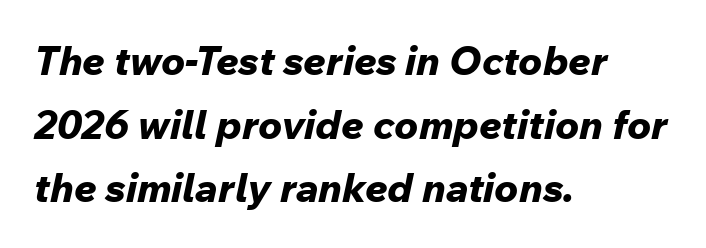
Just letters on the line, the space beneath them empty. Reading down the block, your eye returns to a fixed left position each line. Each glyph is drawn with heavy, bold strokes. The axis of the letterforms is tilted away from vertical. Tracking value appears to be zero — textbook default spacing.
